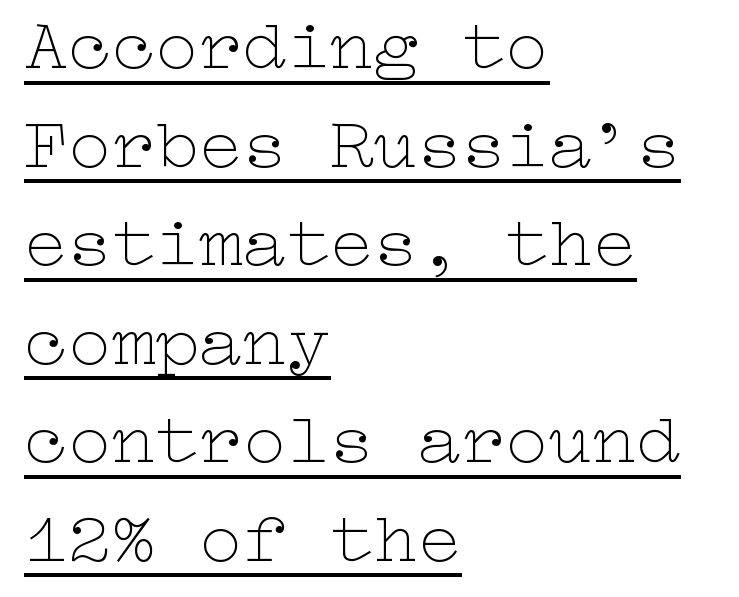
The sample's only ornament is a line tracing under the words. The rag falls on the right side of this text block. The letters stand straight up with perfectly vertical stems. Bold? No — there's no thickening of the strokes. Short note: letters normally spaced. The line-height multiplier appears to be the usual default.
